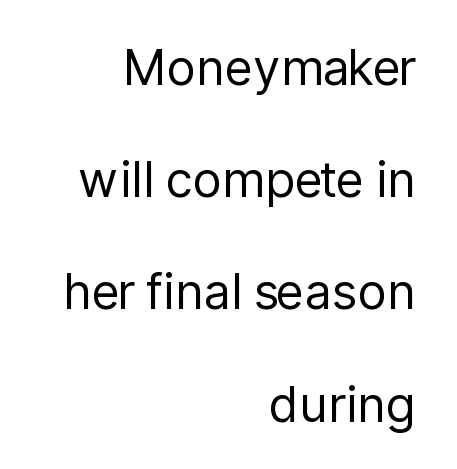
{"serif": "no", "italic": "no", "bold": "no", "weight": "regular", "width": "normal", "stroke_contrast": "low", "x_height": "medium", "monospaced": "no", "underline": "no", "align": "right", "line_spacing": "loose", "line_spacing_ratio": 2.29, "letter_spacing": "normal", "letter_spacing_em": 0.0, "glyph_px": 49}
